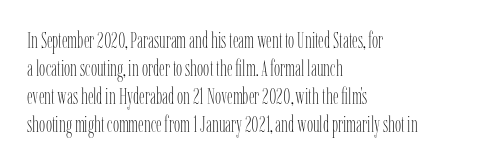
Q: Is the text bold? A: No.
Q: Is the text italic (slanted)? A: No, it is upright.
Q: Is the text underlined? A: No.
Q: How is the paragraph aligned? A: Left-aligned.
Q: Is the spacing between letters normal or unusually wide? A: Normal.
Q: Is the spacing between lines tight, normal or loose? A: Normal.
